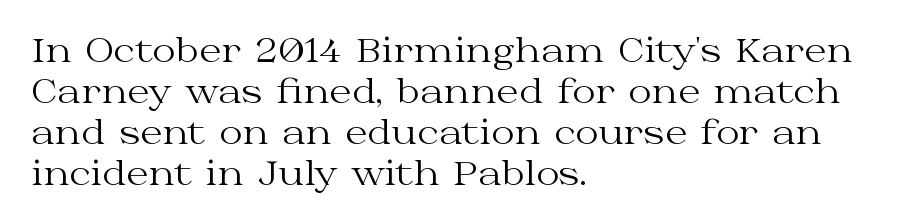
Weight: in the light-to-regular range. Evenly set lines give the paragraph a standard silhouette. Has an underline been added? It has not. Is there any slant? The stems are plumb. Line beginnings align vertically; line endings do not. Tracking here is standard; glyphs follow each other at the usual distance.
